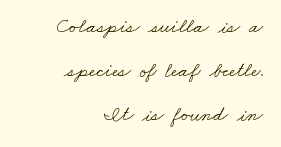
{"bold": "no", "underline": "no", "align": "right", "line_spacing": "loose", "line_spacing_ratio": 2.1, "letter_spacing": "normal", "letter_spacing_em": 0.0, "glyph_px": 21}
